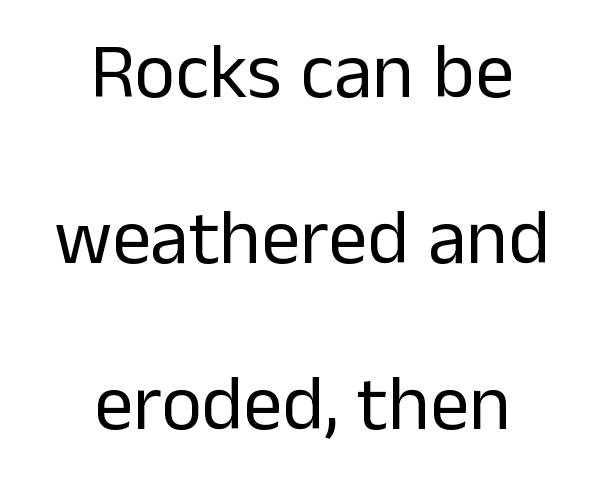
What kind of face is this? One without serifs — a sans. The designer dialed line spacing up above the default. Where is the straight margin? There isn't one; the lines are centered. The words here are not underlined. The letters look calm and open, with moderate or lighter stems. These lines were composed using upright roman letters.
